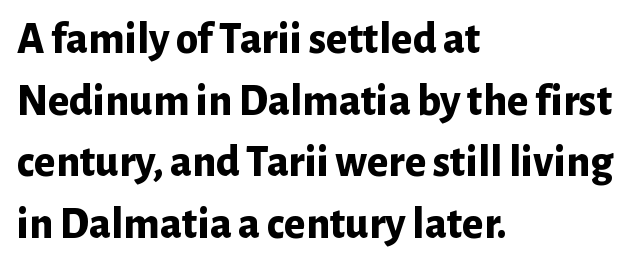
Vertical spacing — default. Students, this is bold: see how much ink each stroke carries. Quick note: not italic, upright. Horizontally, the lines are justified to the leading edge only.
